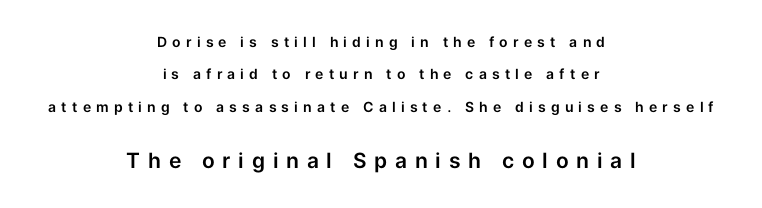
The image shows 21 px text type, upright; set centered, loose line spacing (2.32x), unusually wide letter spacing (+0.37 em), not underlined; the second (bottom) block is 1.5x larger.
